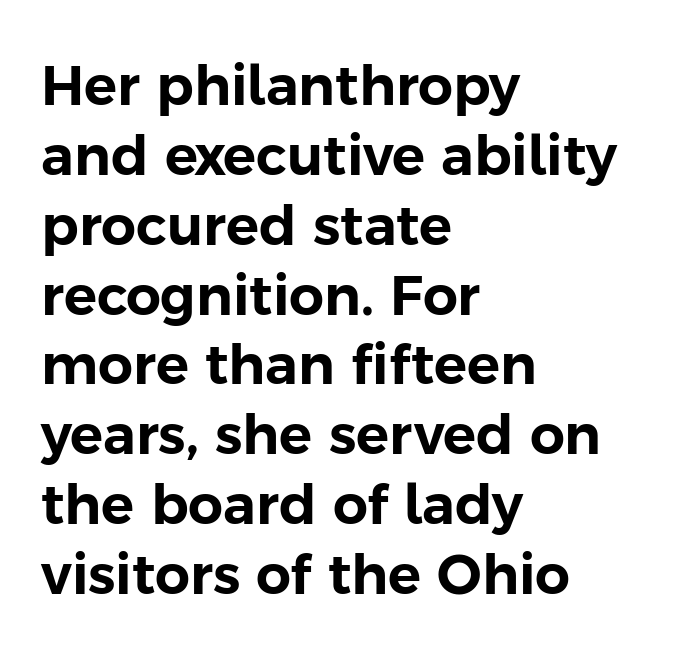
Q: Is the text italic (slanted)? A: No, it is upright.
Q: Is the typeface a serif or a sans-serif typeface? A: Sans-serif.
Q: Is the text underlined? A: No.
Q: How is the paragraph aligned? A: Left-aligned.
Q: Is the spacing between letters normal or unusually wide? A: Normal.
Q: Is the spacing between lines tight, normal or loose? A: Normal.
Q: Width (condensed, normal, or wide)? A: Normal.
Q: Stroke contrast? A: Low.
Q: x-height? A: Medium.
Q: Monospaced? A: No.
